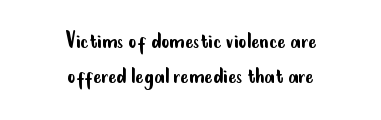
{"italic": "no", "bold": "no", "underline": "no", "align": "center", "line_spacing": "normal", "line_spacing_ratio": 1.4, "letter_spacing": "normal", "letter_spacing_em": 0.0, "glyph_px": 25}
